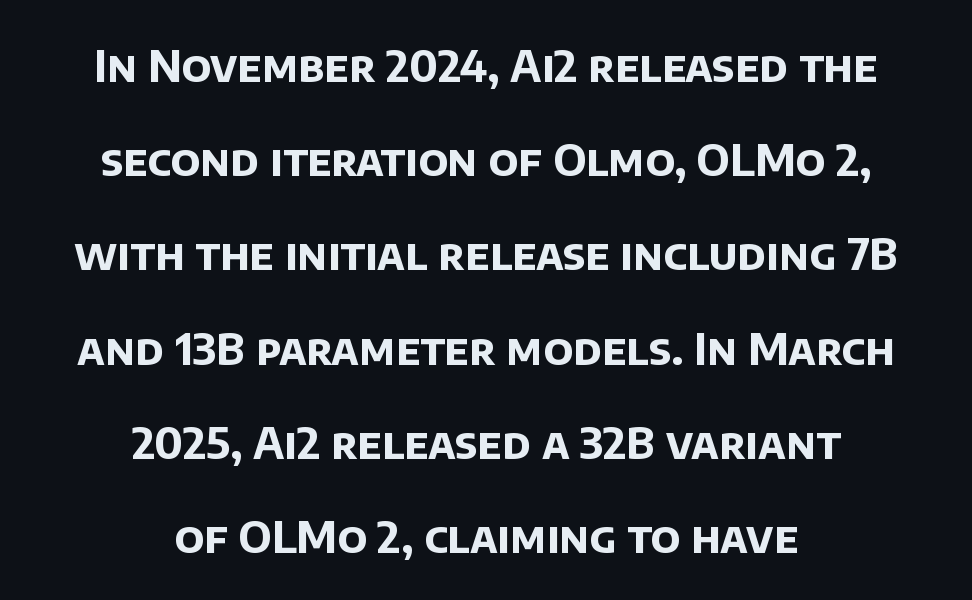
{"serif": "no", "bold": "yes", "weight": "bold", "width": "normal", "stroke_contrast": "low", "x_height": "large", "monospaced": "no", "underline": "no", "align": "center", "line_spacing": "loose", "line_spacing_ratio": 2.19, "letter_spacing": "normal", "letter_spacing_em": 0.0, "glyph_px": 43}
